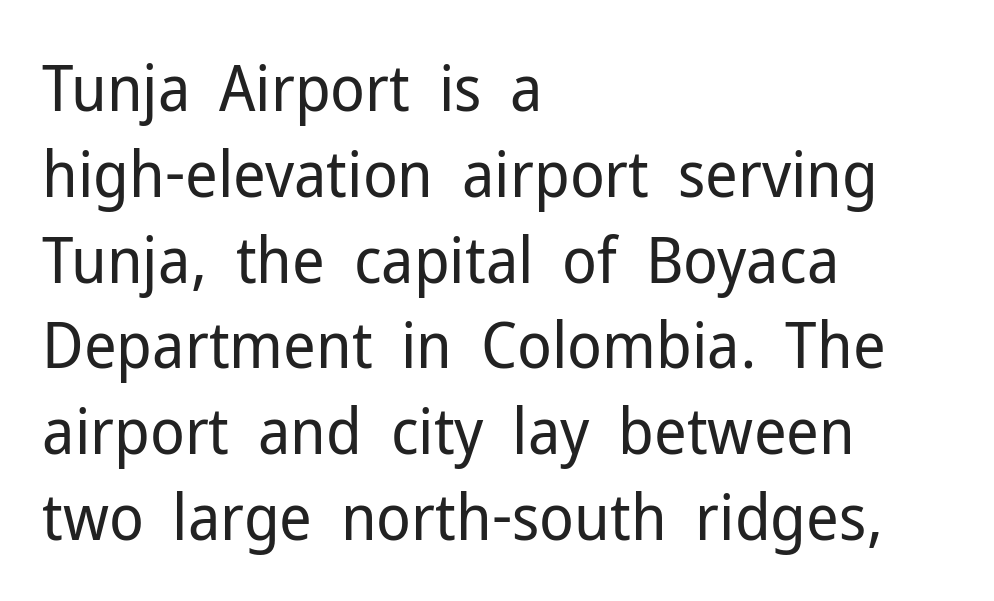
The image shows 64 px regular-weight sans-serif type, upright; set left-aligned, normal line spacing (1.34x), normal letter spacing, not underlined; low stroke contrast and a medium x-height.
